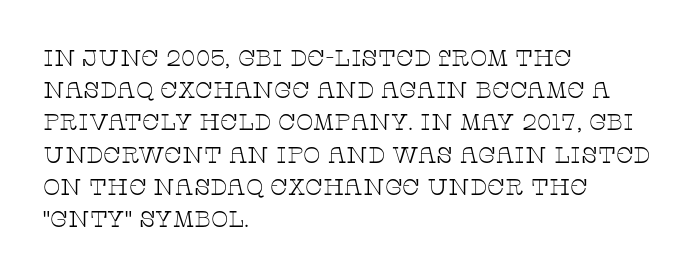
The image shows 23 px text type, upright; set left-aligned, normal line spacing (1.4x), normal letter spacing, not underlined.
